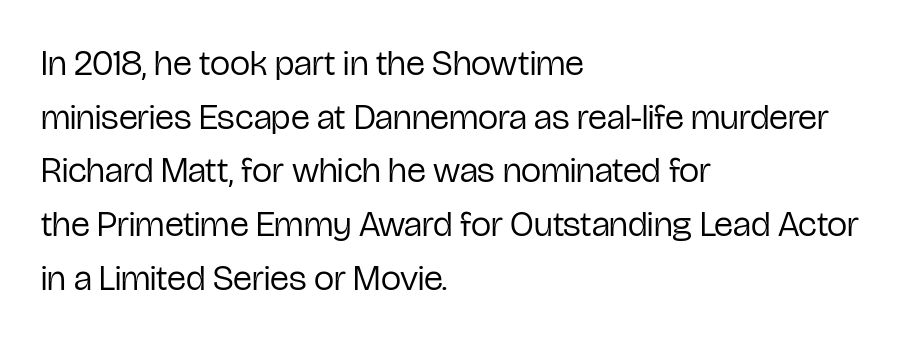
Q: Is the text bold? A: No.
Q: Is the text italic (slanted)? A: No, it is upright.
Q: Is the typeface a serif or a sans-serif typeface? A: Sans-serif.
Q: Is the text underlined? A: No.
Q: How is the paragraph aligned? A: Left-aligned.
Q: Is the spacing between letters normal or unusually wide? A: Normal.
Q: Is the spacing between lines tight, normal or loose? A: Normal.
Q: Width (condensed, normal, or wide)? A: Condensed.
Q: Stroke contrast? A: Low.
Q: x-height? A: Medium.
Q: Monospaced? A: No.
